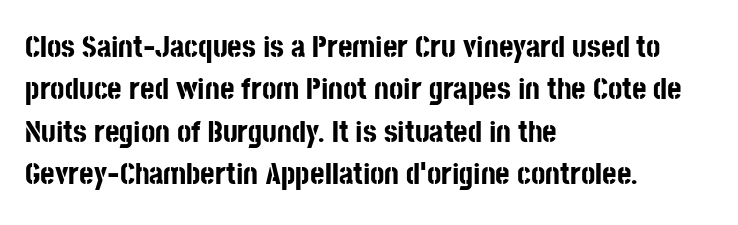
Alignment: flush left. No feet cap the strokes, marking this as sans-serif type. The specimen omits any rule beneath the text block's lines. Spacing verdict: proportional, widths tailored to each character. Tracking value appears to be zero — textbook default spacing.
